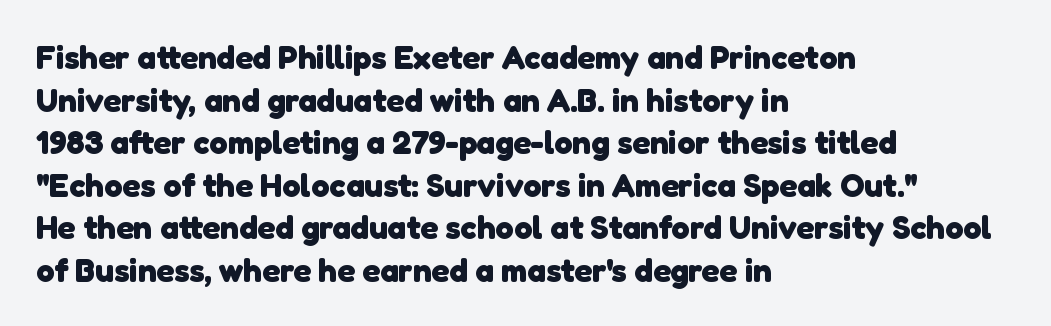
{"serif": "no", "bold": "yes", "weight": "heavy", "width": "normal", "stroke_contrast": "low", "x_height": "medium", "monospaced": "no", "underline": "no", "align": "left", "line_spacing": "normal", "line_spacing_ratio": 1.29, "letter_spacing": "normal", "letter_spacing_em": 0.0, "glyph_px": 33}
